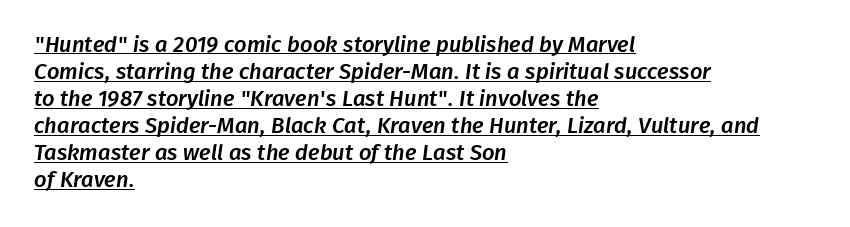
The image shows 22 px text type; set left-aligned, line spacing 1.23x, normal letter spacing, underlined.
